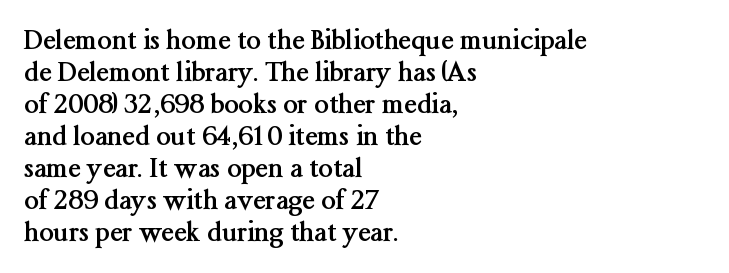
{"italic": "no", "bold": "yes", "underline": "no", "align": "left", "line_spacing_ratio": 1.23, "letter_spacing": "normal", "letter_spacing_em": 0.0, "glyph_px": 26}
